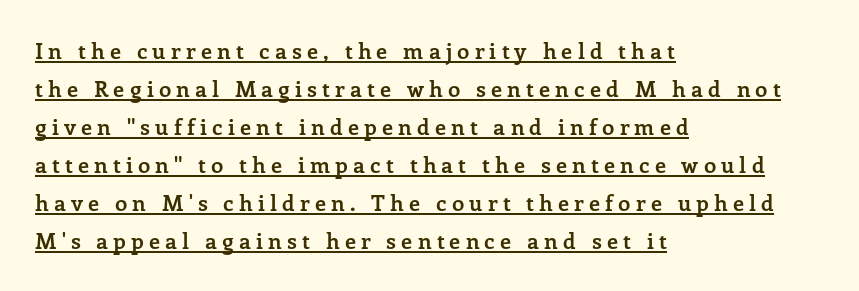
The image shows 22 px bold type, upright; set left-aligned, line spacing 1.73x, unusually wide letter spacing (+0.23 em), underlined.
